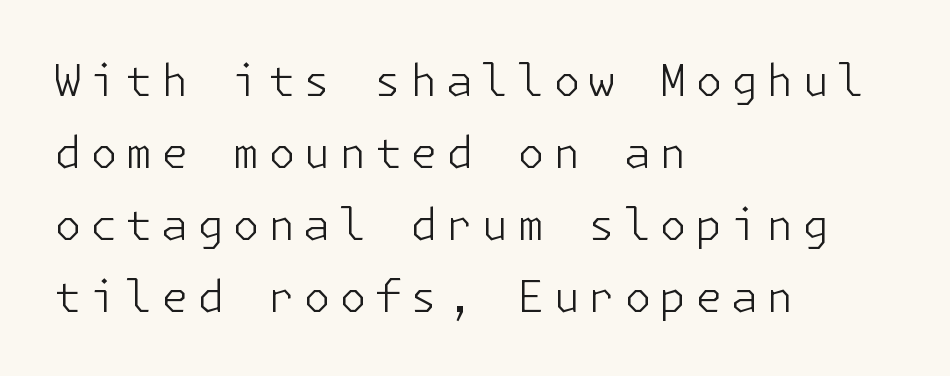
{"serif": "no", "italic": "no", "bold": "no", "weight": "light", "width": "normal", "stroke_contrast": "low", "x_height": "medium", "underline": "no", "align": "left", "line_spacing": "normal", "line_spacing_ratio": 1.64, "glyph_px": 44}
